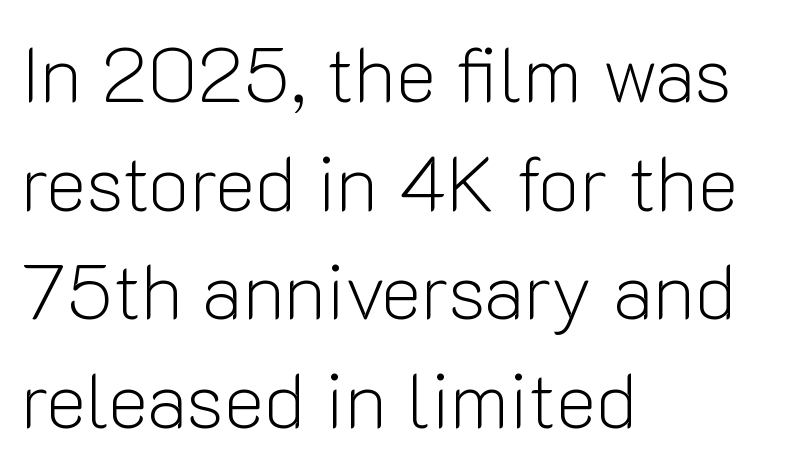
The image shows 77 px light sans-serif type, upright; set left-aligned, normal line spacing (1.41x), normal letter spacing, not underlined; low stroke contrast and a medium x-height.
